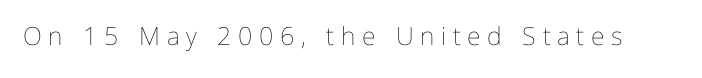
{"italic": "no", "bold": "no", "underline": "no", "letter_spacing": "wide", "letter_spacing_em": 0.26, "glyph_px": 25}
